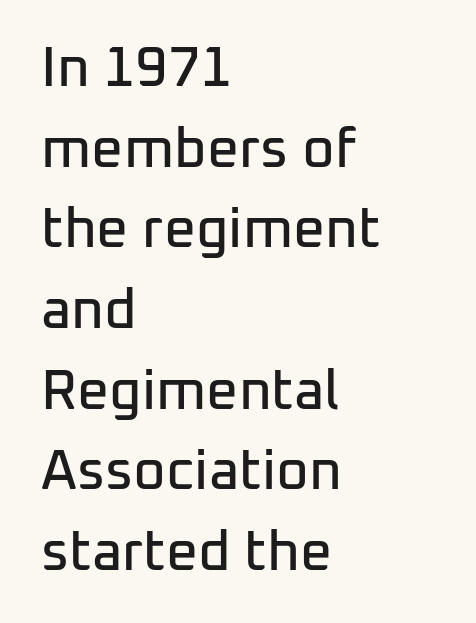
Quick note: underline off. When letters stand straight like this, we call the style roman or upright. Summary of vertical rhythm: regular, with standard interline spacing. The ragged edge is on the right, which tells us the setting is flush left. This rendering employs a face without finishing strokes, i.e., a sans-serif.
